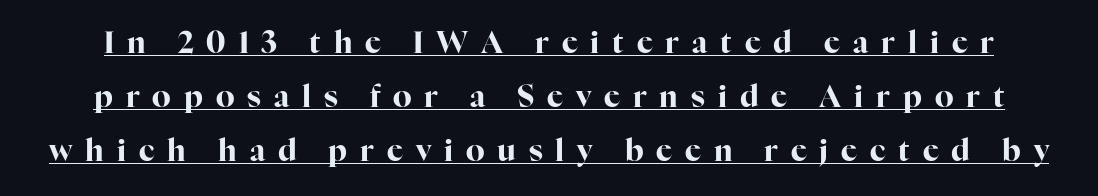
Descenders here cross a horizontal rule under the line. The letters advance in unequal steps, a hallmark of proportional type. Substantial extra tracking has been applied to these lines. The font is running at its bold setting. This is roman type, the default non-slanted kind. In terms of letterform style, serifs are clearly present.
